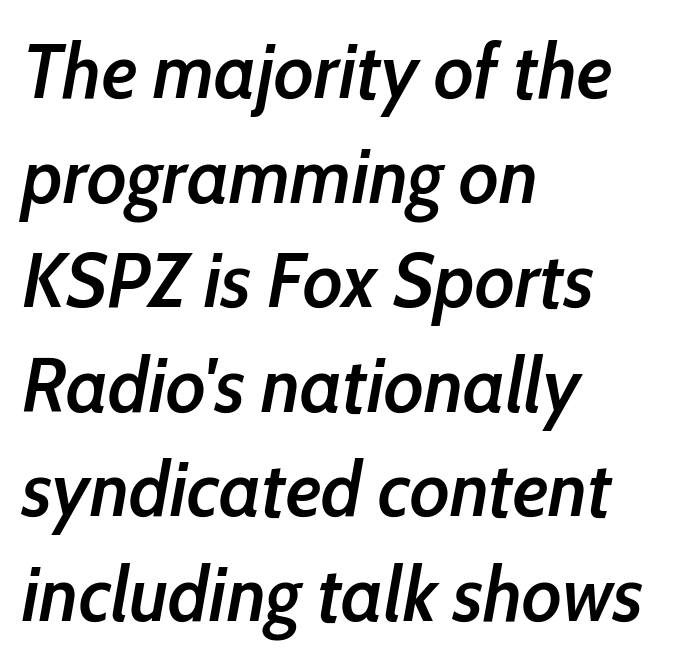
Which margin do the lines hug? The left one — the right edge is uneven. Does extra space separate the letters? No, they use regular spacing. Quick note: italic. Emphasis by weight is partial: semibold. How would I describe the line gaps? Plain and ordinary. Character widths vary here, with narrow letters taking less room than wide ones.
